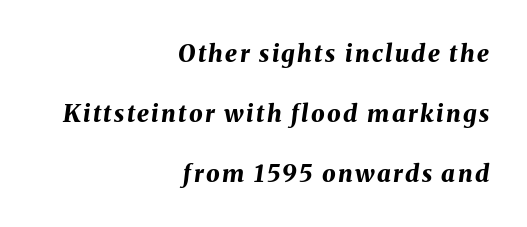
Strong, thick strokes mark this as bold type. A typesetter would mark this as italic. The zone under the glyphs is completely vacant. Honestly, the rows look like they've been pulled way apart.
